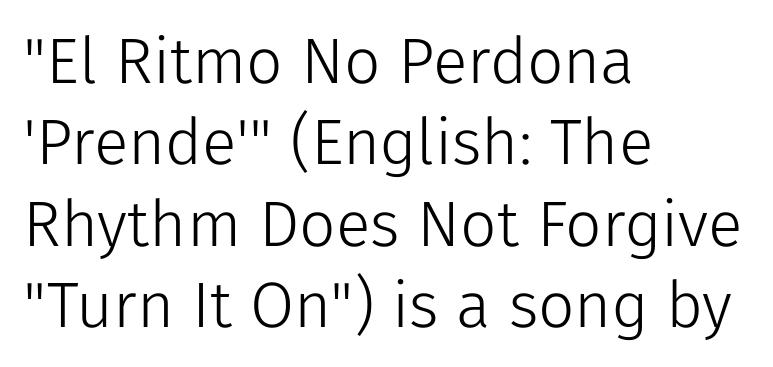
{"serif": "no", "italic": "no", "bold": "no", "weight": "light", "width": "normal", "stroke_contrast": "low", "x_height": "medium", "monospaced": "no", "underline": "no", "align": "left", "line_spacing": "normal", "line_spacing_ratio": 1.27, "letter_spacing": "normal", "letter_spacing_em": 0.0, "glyph_px": 64}
